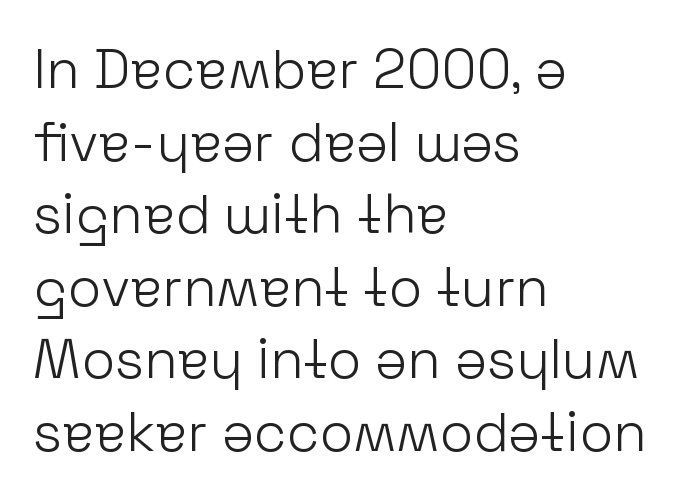
The image shows 55 px light sans-serif type, upright; set left-aligned, normal line spacing (1.32x), normal letter spacing, not underlined; low stroke contrast and a medium x-height.
